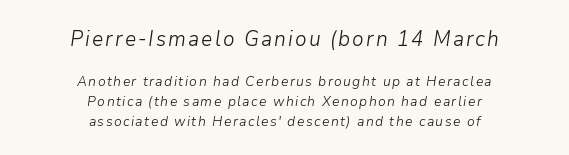
{"italic": "yes", "lean": "right", "slant_degrees": 9, "bold": "no", "underline": "no", "align": "center", "line_spacing": "normal", "line_spacing_ratio": 1.43, "larger_block": "first", "size_ratio": 1.5, "glyph_px": 21}
